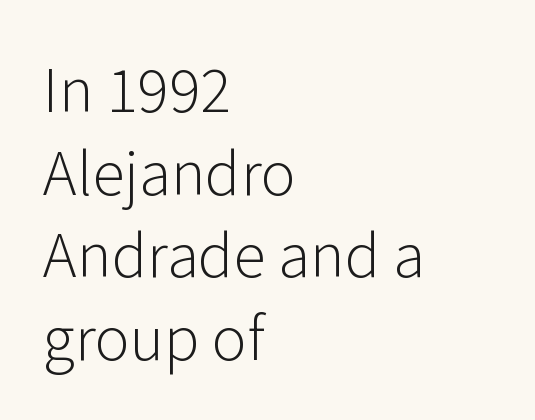
The image shows 59 px light sans-serif type, upright; set left-aligned, normal line spacing (1.4x), normal letter spacing, not underlined; low stroke contrast and a medium x-height.
